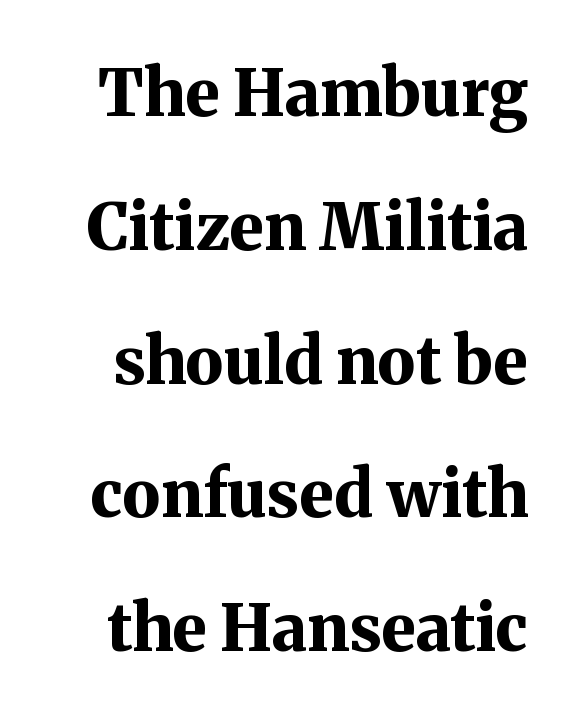
The image shows 64 px bold serif type, upright; set loose line spacing (2.09x), normal letter spacing, not underlined; medium stroke contrast and a medium x-height.
